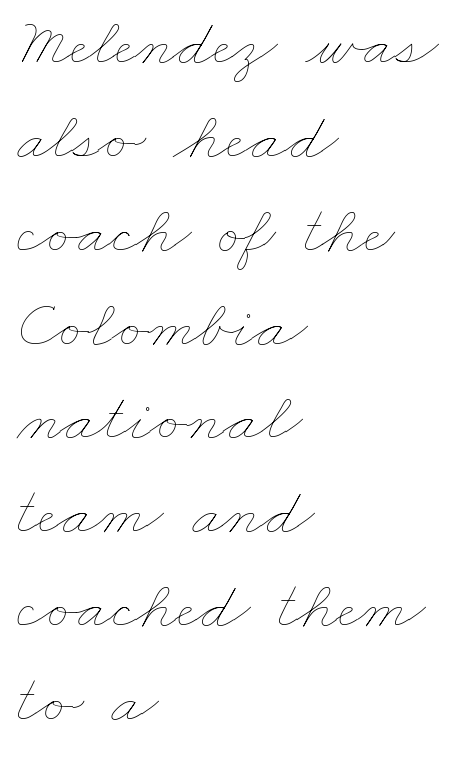
Q: Is the text bold? A: No.
Q: Is the text underlined? A: No.
Q: How is the paragraph aligned? A: Left-aligned.
Q: Is the spacing between letters normal or unusually wide? A: Normal.
Q: Is the spacing between lines tight, normal or loose? A: Normal.
Q: Width (condensed, normal, or wide)? A: Wide.
Q: Stroke contrast? A: Low.
Q: x-height? A: Small.
Q: Monospaced? A: No.
